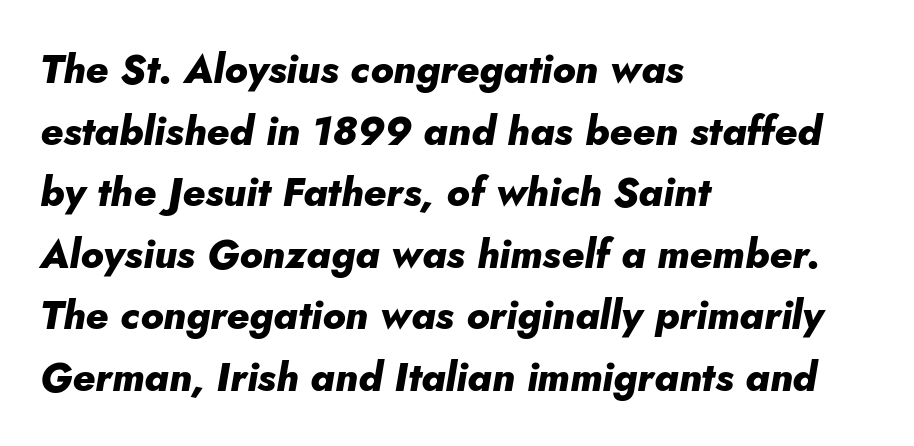
{"italic": "yes", "lean": "right", "slant_degrees": 5, "bold": "yes", "weight": "heavy", "width": "normal", "stroke_contrast": "low", "x_height": "small", "monospaced": "no", "underline": "no", "align": "left", "line_spacing": "normal", "line_spacing_ratio": 1.54, "letter_spacing": "normal", "letter_spacing_em": 0.0, "glyph_px": 40}
